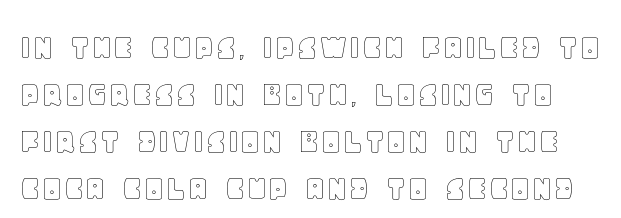
The image shows 38 px text type, upright; set line spacing 1.24x, normal letter spacing, not underlined; a large x-height.
